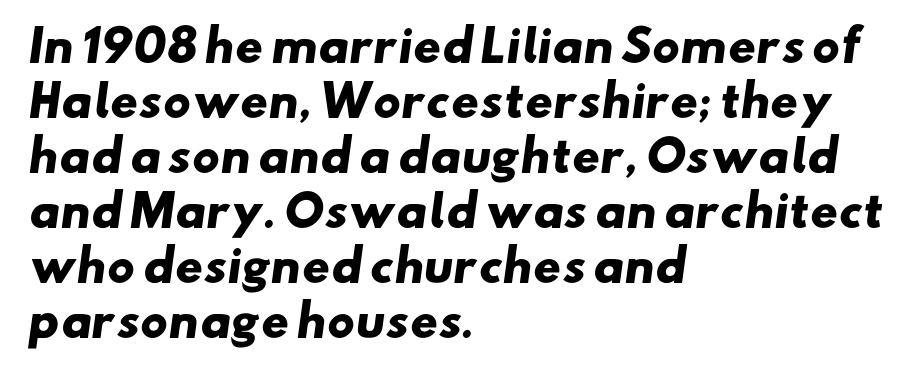
Q: Is the text bold? A: Yes.
Q: Is the typeface a serif or a sans-serif typeface? A: Sans-serif.
Q: Is the text underlined? A: No.
Q: How is the paragraph aligned? A: Left-aligned.
Q: Is the spacing between letters normal or unusually wide? A: Normal.
Q: Is the spacing between lines tight, normal or loose? A: Normal.
Q: Width (condensed, normal, or wide)? A: Wide.
Q: Stroke contrast? A: Low.
Q: x-height? A: Small.
Q: Monospaced? A: No.
